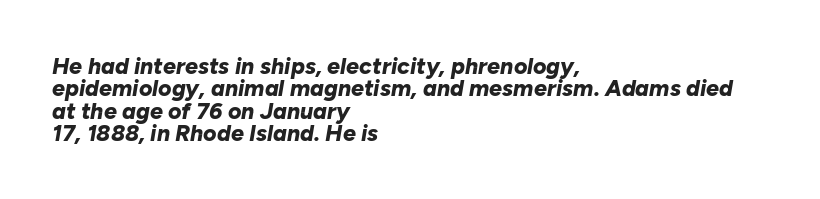
The image shows 23 px bold type, italic (leaning right); set left-aligned, tight line spacing (0.97x), normal letter spacing, not underlined.
